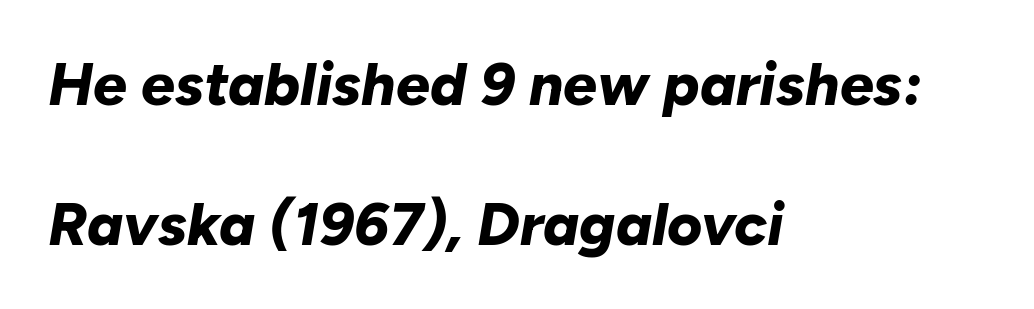
Q: Is the text bold? A: Yes.
Q: Is the text italic (slanted)? A: Yes, it leans right by about 10 degrees.
Q: Is the text underlined? A: No.
Q: How is the paragraph aligned? A: Left-aligned.
Q: Is the spacing between letters normal or unusually wide? A: Normal.
Q: Is the spacing between lines tight, normal or loose? A: Loose.
Q: Width (condensed, normal, or wide)? A: Normal.
Q: Stroke contrast? A: Low.
Q: x-height? A: Medium.
Q: Monospaced? A: No.
